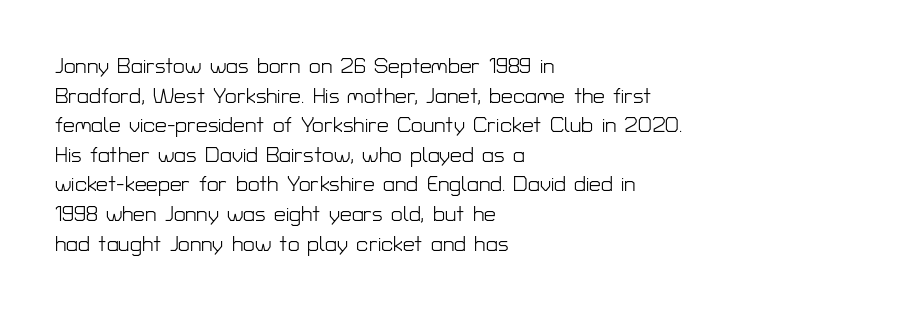
{"italic": "no", "bold": "no", "underline": "no", "align": "left", "line_spacing": "normal", "line_spacing_ratio": 1.41, "letter_spacing": "normal", "letter_spacing_em": 0.0, "glyph_px": 21}
